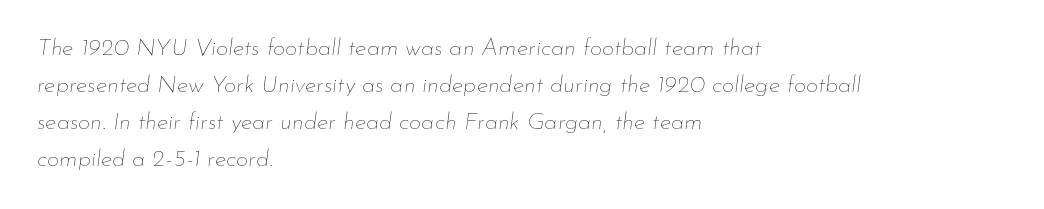
{"italic": "yes", "lean": "right", "slant_degrees": 7, "bold": "no", "underline": "no", "align": "left", "line_spacing": "normal", "line_spacing_ratio": 1.54, "letter_spacing": "normal", "letter_spacing_em": 0.0, "glyph_px": 24}
